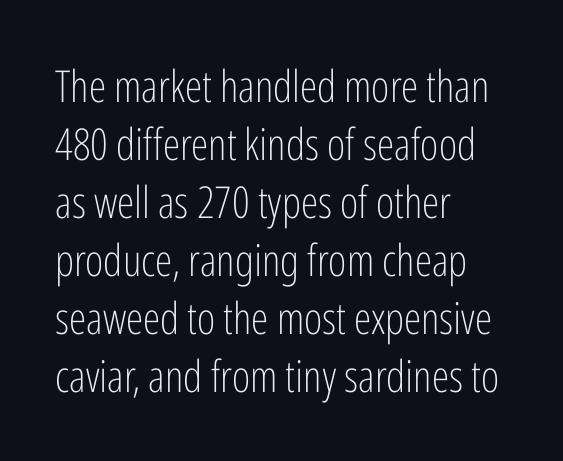
The image shows 44 px light, condensed sans-serif type, upright; set left-aligned, normal line spacing (1.32x), normal letter spacing, not underlined; low stroke contrast and a medium x-height.
